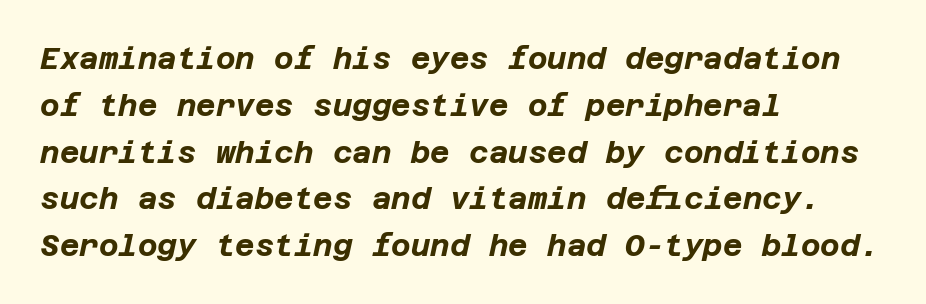
The image shows 30 px bold type, italic (leaning right); set left-aligned, normal line spacing (1.56x), normal letter spacing, not underlined; low stroke contrast and a large x-height.
